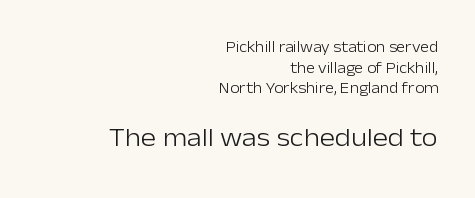
Q: Is the text bold? A: No.
Q: Is the text italic (slanted)? A: No, it is upright.
Q: Is the text underlined? A: No.
Q: How is the paragraph aligned? A: Right-aligned.
Q: Is the spacing between letters normal or unusually wide? A: Normal.
Q: Is the spacing between lines tight, normal or loose? A: Normal.
Q: Which block of text is set in a larger size, the first (top) or the second (bottom)? A: The second (bottom) one.
